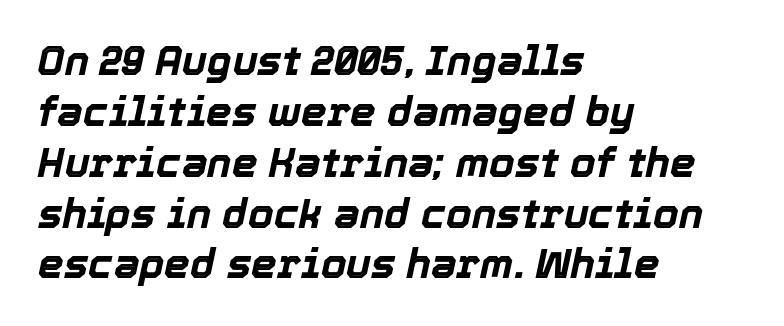
Check under the words: just untouched page. How are the letters spaced? Ordinarily, with no added tracking. It's the slanting kind of type. The setting favours the left margin, as ordinary paragraphs usually do.
